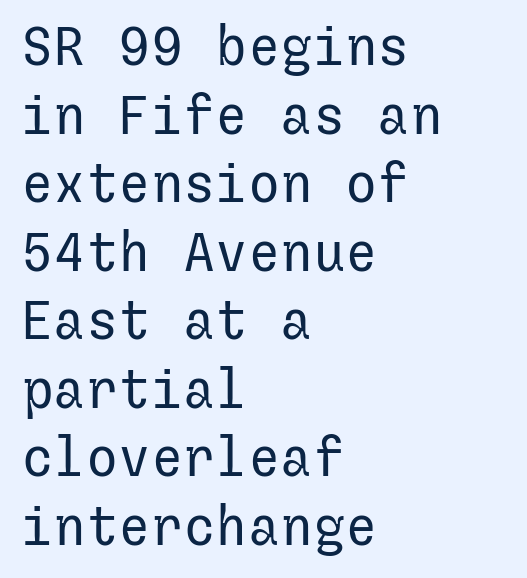
Q: Is the text bold? A: No.
Q: Is the text italic (slanted)? A: No, it is upright.
Q: Is the typeface a serif or a sans-serif typeface? A: Sans-serif.
Q: Is the text underlined? A: No.
Q: How is the paragraph aligned? A: Left-aligned.
Q: Is the spacing between letters normal or unusually wide? A: Normal.
Q: Is the spacing between lines tight, normal or loose? A: Normal.
Q: Width (condensed, normal, or wide)? A: Normal.
Q: Stroke contrast? A: Low.
Q: x-height? A: Medium.
